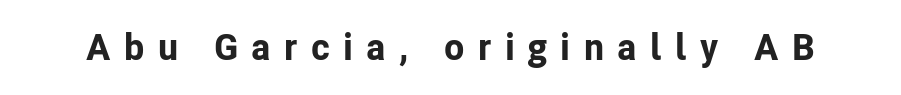
Does extra space separate the letters? Yes, quite a lot of it. The axis of the letterforms is exactly vertical. The strokes are fattened all the way to bold. Check the space under the baseline: it is left empty.
